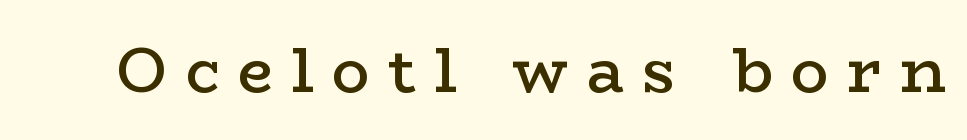
The baseline area is clear. Compared with an ordinary text face, these strokes are moderately heavier — a semibold. In terms of letterform style, serifs are clearly present. Looks like regular typesetting: each glyph gets only the width it needs. A roman cut, with each character standing at attention.
